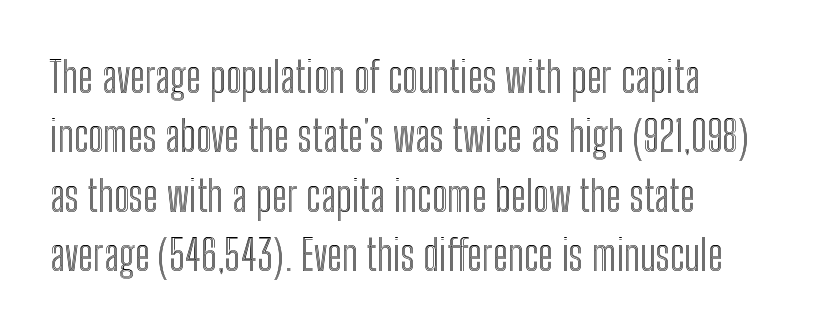
Q: Is the text italic (slanted)? A: No, it is upright.
Q: Is the text underlined? A: No.
Q: How is the paragraph aligned? A: Left-aligned.
Q: Is the spacing between letters normal or unusually wide? A: Normal.
Q: Is the spacing between lines tight, normal or loose? A: Normal.
Q: Width (condensed, normal, or wide)? A: Condensed.
Q: x-height? A: Medium.
Q: Monospaced? A: No.
